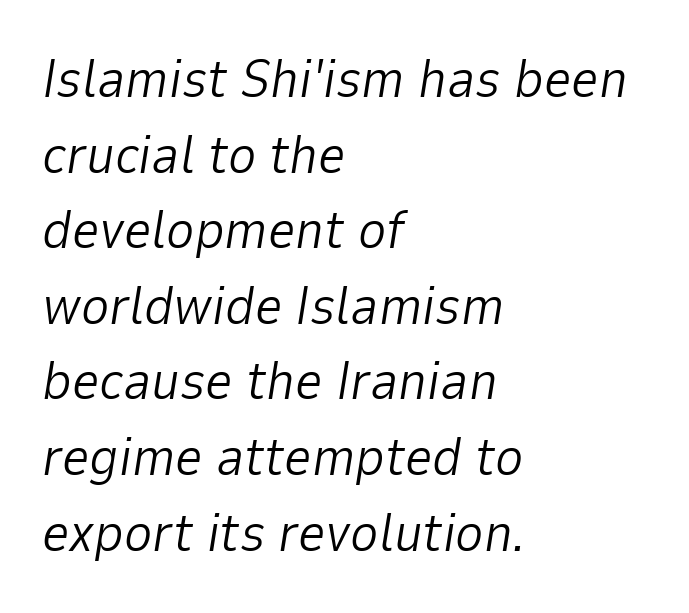
{"italic": "yes", "lean": "right", "slant_degrees": 9, "bold": "no", "weight": "light", "width": "normal", "stroke_contrast": "low", "x_height": "medium", "monospaced": "no", "underline": "no", "align": "left", "line_spacing": "normal", "line_spacing_ratio": 1.4, "letter_spacing": "normal", "letter_spacing_em": 0.0, "glyph_px": 54}
